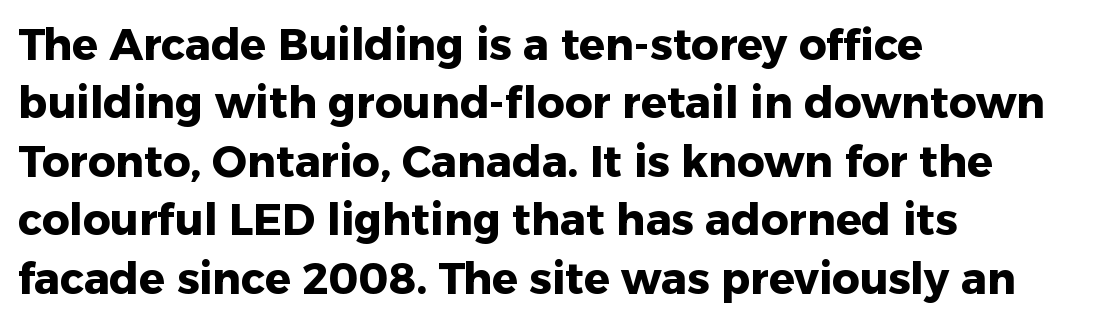
Q: Is the text bold? A: Yes.
Q: Is the text italic (slanted)? A: No, it is upright.
Q: Is the typeface a serif or a sans-serif typeface? A: Sans-serif.
Q: Is the text underlined? A: No.
Q: How is the paragraph aligned? A: Left-aligned.
Q: Is the spacing between letters normal or unusually wide? A: Normal.
Q: Is the spacing between lines tight, normal or loose? A: Normal.
Q: Width (condensed, normal, or wide)? A: Normal.
Q: Stroke contrast? A: Low.
Q: x-height? A: Medium.
Q: Monospaced? A: No.
